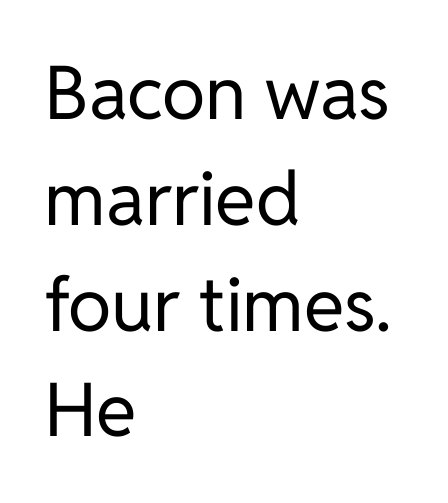
Descenders hang freely into open space. Inter-character spacing is left at the font's built-in metrics. Vertical stems look standard width or narrower in stroke. Unlike a traditional serif, this face leaves its strokes unadorned. Do the characters align in a grid? No, the font is proportional.
